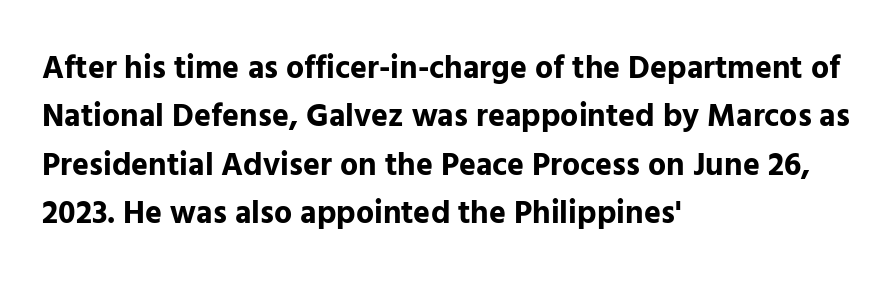
Q: Is the text bold? A: Yes.
Q: Is the text italic (slanted)? A: No, it is upright.
Q: Is the typeface a serif or a sans-serif typeface? A: Sans-serif.
Q: Is the text underlined? A: No.
Q: How is the paragraph aligned? A: Left-aligned.
Q: Is the spacing between letters normal or unusually wide? A: Normal.
Q: Is the spacing between lines tight, normal or loose? A: Normal.
Q: Width (condensed, normal, or wide)? A: Normal.
Q: Stroke contrast? A: Low.
Q: x-height? A: Medium.
Q: Monospaced? A: No.
